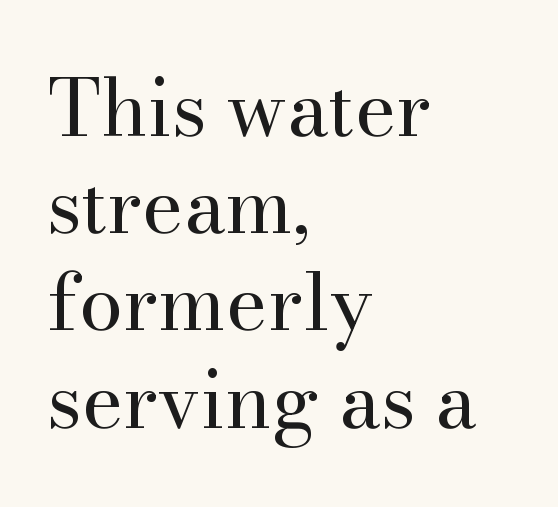
Q: Is the text bold? A: No.
Q: Is the text italic (slanted)? A: No, it is upright.
Q: Is the typeface a serif or a sans-serif typeface? A: Serif.
Q: Is the text underlined? A: No.
Q: How is the paragraph aligned? A: Left-aligned.
Q: Is the spacing between letters normal or unusually wide? A: Normal.
Q: Width (condensed, normal, or wide)? A: Normal.
Q: Stroke contrast? A: High.
Q: x-height? A: Small.
Q: Monospaced? A: No.
